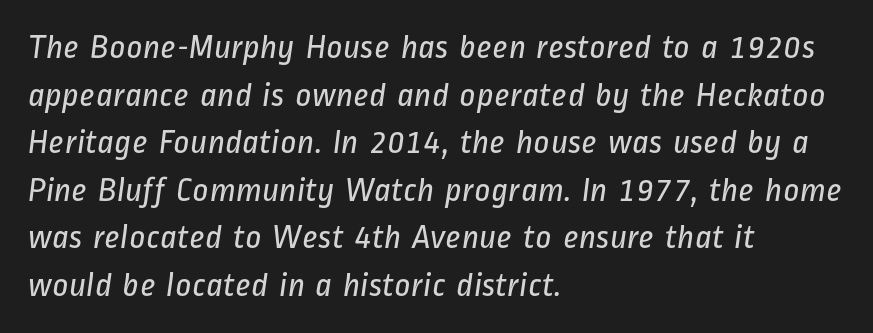
Q: Is the text bold? A: No.
Q: Is the typeface a serif or a sans-serif typeface? A: Sans-serif.
Q: Is the text underlined? A: No.
Q: How is the paragraph aligned? A: Left-aligned.
Q: Is the spacing between letters normal or unusually wide? A: Normal.
Q: Is the spacing between lines tight, normal or loose? A: Normal.
Q: Width (condensed, normal, or wide)? A: Condensed.
Q: Stroke contrast? A: Low.
Q: x-height? A: Medium.
Q: Monospaced? A: No.
